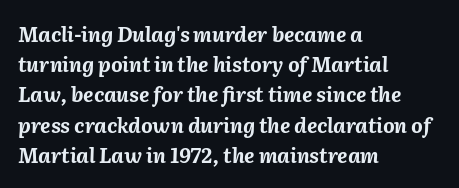
Q: Is the text bold? A: Yes.
Q: Is the text italic (slanted)? A: Yes, it leans right by about 2 degrees.
Q: Is the text underlined? A: No.
Q: How is the paragraph aligned? A: Left-aligned.
Q: Is the spacing between letters normal or unusually wide? A: Normal.
Q: Is the spacing between lines tight, normal or loose? A: Normal.
